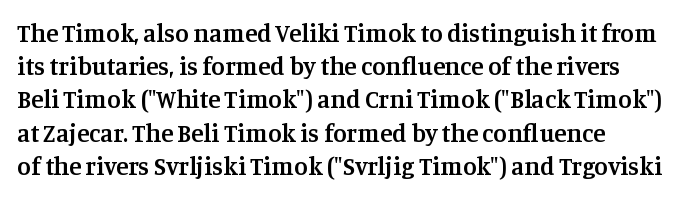
{"italic": "no", "bold": "semi", "underline": "no", "align": "left", "line_spacing": "normal", "line_spacing_ratio": 1.33, "letter_spacing": "normal", "letter_spacing_em": 0.0, "glyph_px": 25}
